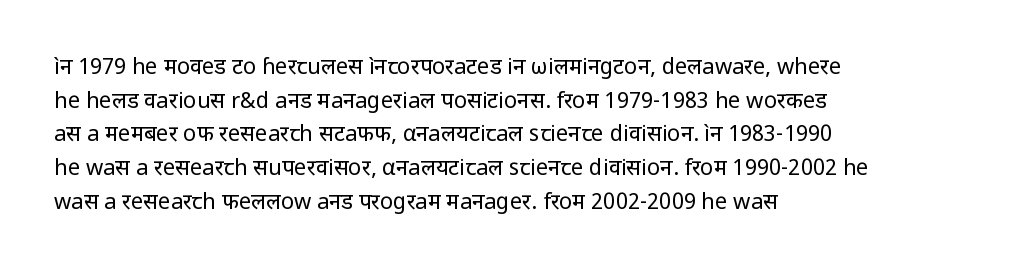
{"italic": "no", "bold": "no", "underline": "no", "align": "left", "line_spacing": "normal", "line_spacing_ratio": 1.53, "letter_spacing": "normal", "letter_spacing_em": 0.0, "glyph_px": 22}
